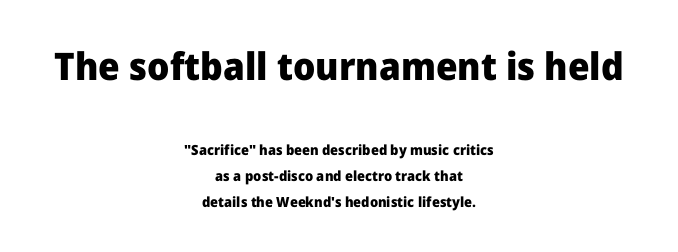
Q: Is the text bold? A: Yes.
Q: Is the text italic (slanted)? A: No, it is upright.
Q: Is the typeface a serif or a sans-serif typeface? A: Sans-serif.
Q: Is the text underlined? A: No.
Q: How is the paragraph aligned? A: Centered.
Q: Is the spacing between letters normal or unusually wide? A: Normal.
Q: Which block of text is set in a larger size, the first (top) or the second (bottom)? A: The first (top) one.
Q: Width (condensed, normal, or wide)? A: Normal.
Q: Stroke contrast? A: Low.
Q: x-height? A: Medium.
Q: Monospaced? A: No.
